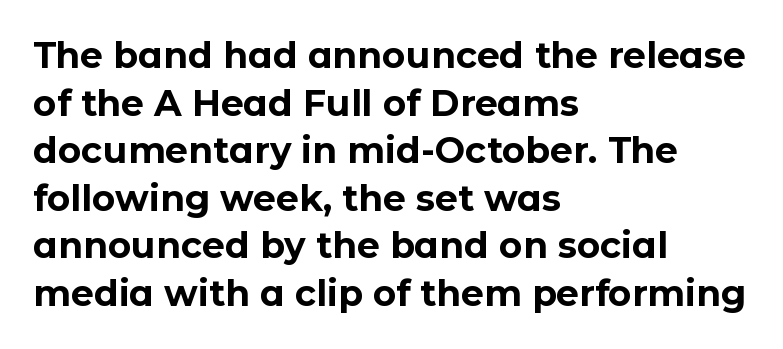
Q: Is the text bold? A: Yes.
Q: Is the text italic (slanted)? A: No, it is upright.
Q: Is the typeface a serif or a sans-serif typeface? A: Sans-serif.
Q: Is the text underlined? A: No.
Q: How is the paragraph aligned? A: Left-aligned.
Q: Is the spacing between letters normal or unusually wide? A: Normal.
Q: Is the spacing between lines tight, normal or loose? A: Normal.
Q: Width (condensed, normal, or wide)? A: Normal.
Q: Stroke contrast? A: Low.
Q: x-height? A: Medium.
Q: Monospaced? A: No.
